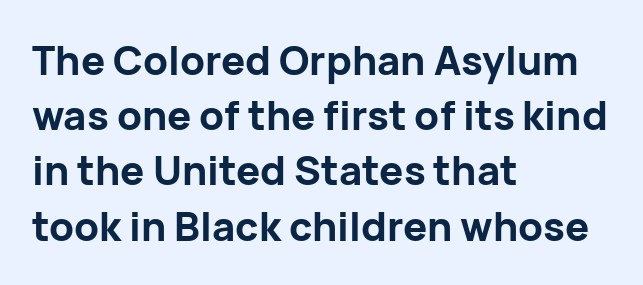
What weight is shown? A full bold with thick strokes. Type style note: lacks serifs. Short note: letters normally spaced. The specimen reads as upright at a glance. In terms of leading, this rendering sits right in the middle. Casual observation: everything's shoved over to the left.
